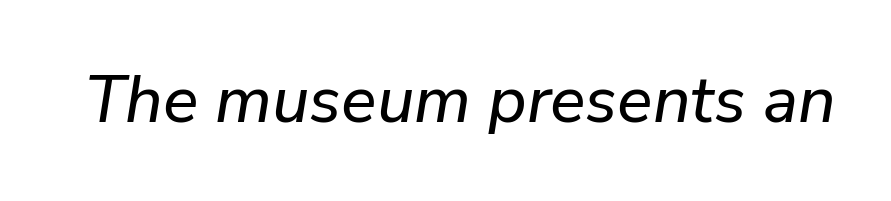
The image shows 66 px text type, italic (leaning right); set normal letter spacing, not underlined; low stroke contrast and a medium x-height.
